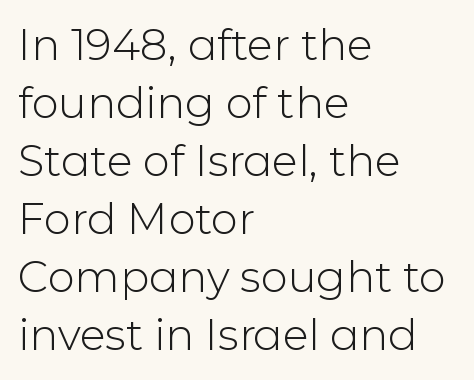
The image shows 43 px light sans-serif type, upright; set left-aligned, normal line spacing (1.35x), normal letter spacing, not underlined; low stroke contrast and a medium x-height.
